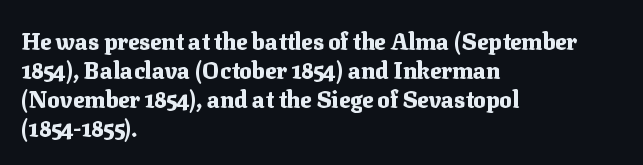
Q: Is the text bold? A: Yes.
Q: Is the text italic (slanted)? A: No, it is upright.
Q: Is the text underlined? A: No.
Q: How is the paragraph aligned? A: Left-aligned.
Q: Is the spacing between letters normal or unusually wide? A: Normal.
Q: Is the spacing between lines tight, normal or loose? A: Normal.
